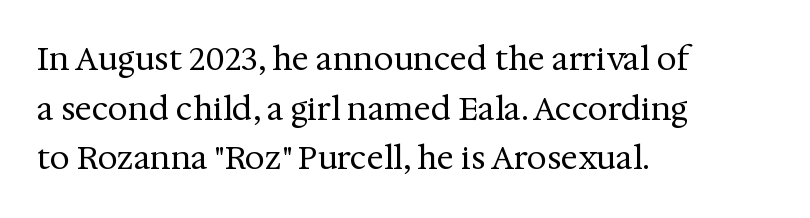
The image shows 32 px regular-weight serif type, upright; set left-aligned, normal line spacing (1.55x), normal letter spacing, not underlined; medium stroke contrast and a medium x-height.
